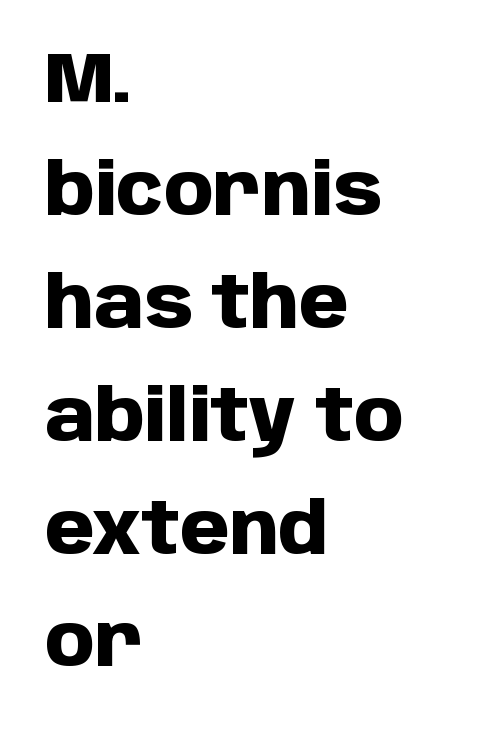
The image shows 71 px heavy sans-serif type, upright; set left-aligned, normal line spacing (1.59x), normal letter spacing, not underlined; low stroke contrast and a large x-height.
